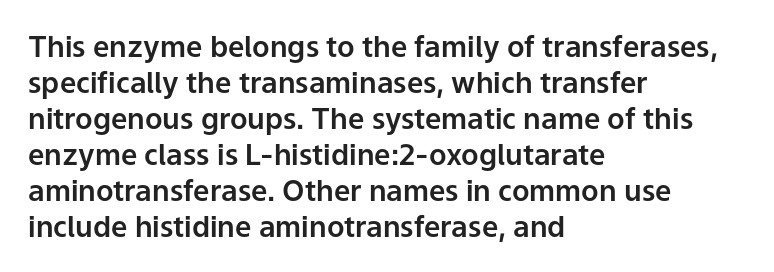
The image shows 29 px sans-serif type, upright; set left-aligned, line spacing 1.24x, normal letter spacing, not underlined; low stroke contrast and a medium x-height.
